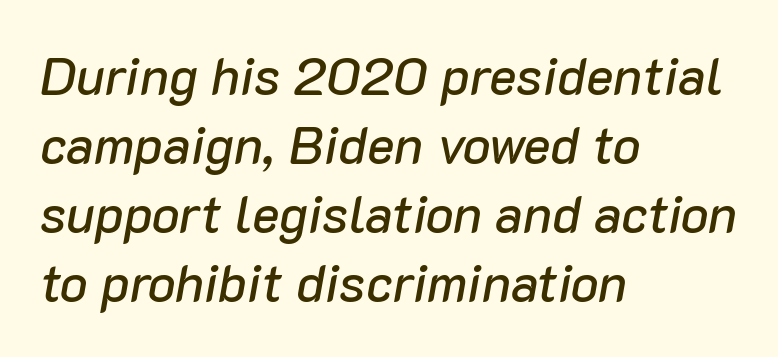
Typeset ragged right — the left edge is the straight one. Italic? Definitely — the glyphs are oblique. Words float on clear page, feet unadorned. Does the leading feel generous? No, just average.
